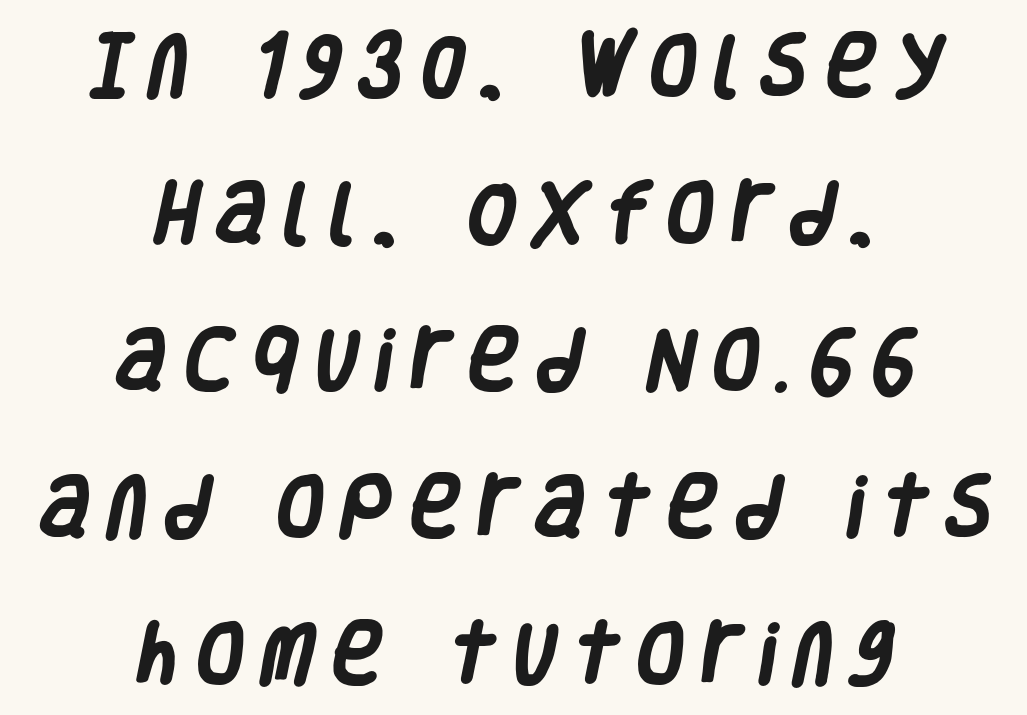
Q: Is the text bold? A: Yes.
Q: Is the typeface a serif or a sans-serif typeface? A: Sans-serif.
Q: Is the text underlined? A: No.
Q: How is the paragraph aligned? A: Centered.
Q: Is the spacing between letters normal or unusually wide? A: Unusually wide.
Q: Is the spacing between lines tight, normal or loose? A: Loose.
Q: Width (condensed, normal, or wide)? A: Condensed.
Q: Stroke contrast? A: Low.
Q: x-height? A: Large.
Q: Monospaced? A: No.
